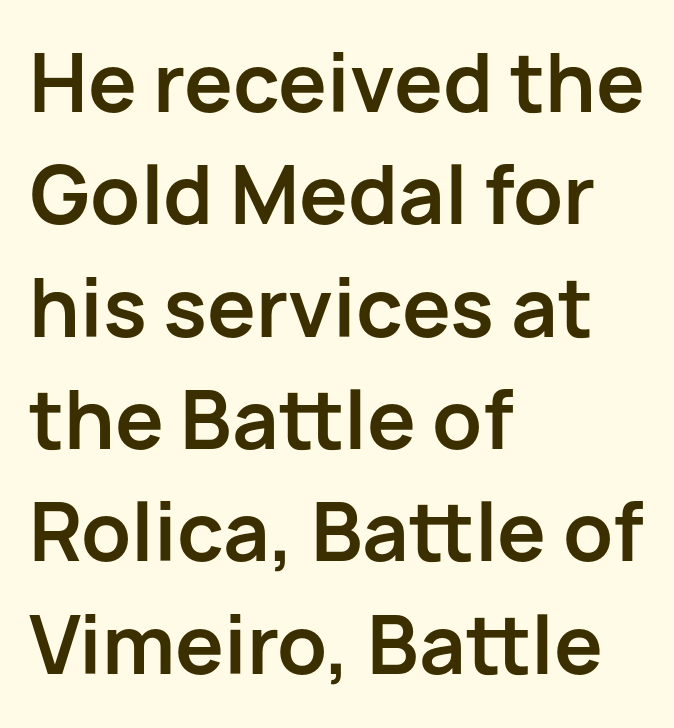
Serifs: no, the terminals of the letterforms are clean. Quick note: interline space is typical. Character widths vary here, with narrow letters taking less room than wide ones. This sample is left-justified, so line endings fall wherever the words run out. How heavy is the stroke? Heavy — this is a bold.
